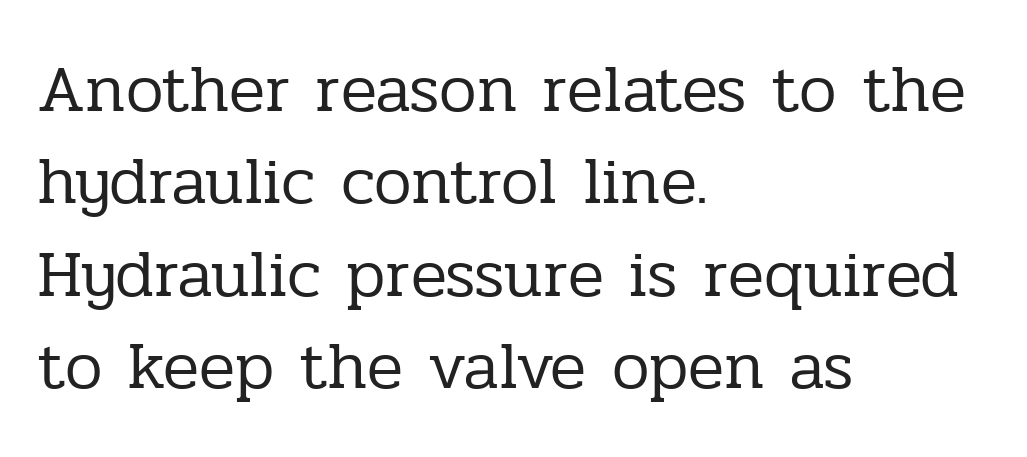
The image shows 67 px regular-weight serif type, upright; set left-aligned, normal line spacing (1.38x), normal letter spacing, not underlined; low stroke contrast and a medium x-height.
